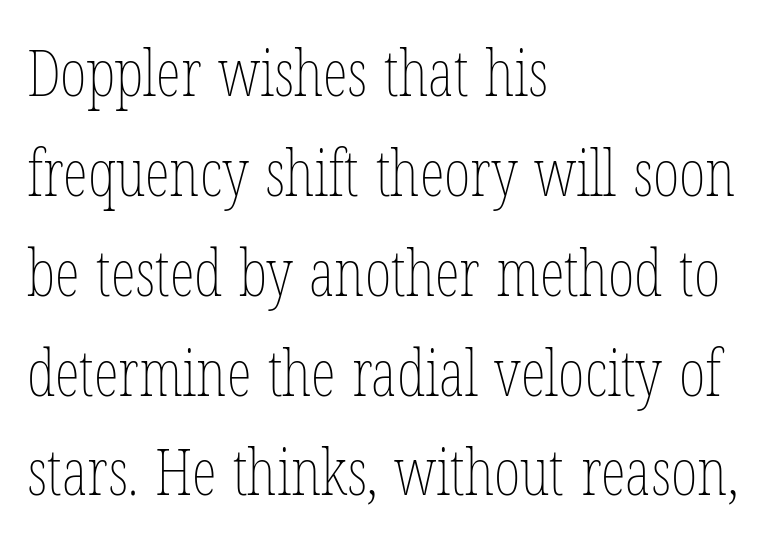
Q: Is the text bold? A: No.
Q: Is the text italic (slanted)? A: No, it is upright.
Q: Is the text underlined? A: No.
Q: How is the paragraph aligned? A: Left-aligned.
Q: Is the spacing between letters normal or unusually wide? A: Normal.
Q: Is the spacing between lines tight, normal or loose? A: Normal.
Q: Width (condensed, normal, or wide)? A: Condensed.
Q: Stroke contrast? A: Low.
Q: x-height? A: Medium.
Q: Monospaced? A: No.
